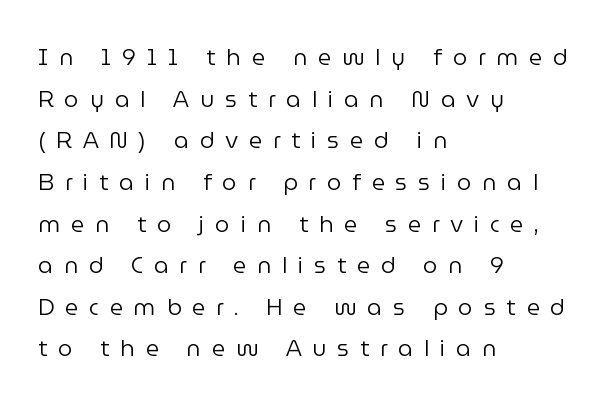
{"italic": "no", "bold": "no", "underline": "no", "align": "left", "line_spacing_ratio": 1.81, "letter_spacing": "wide", "letter_spacing_em": 0.47, "glyph_px": 23}
